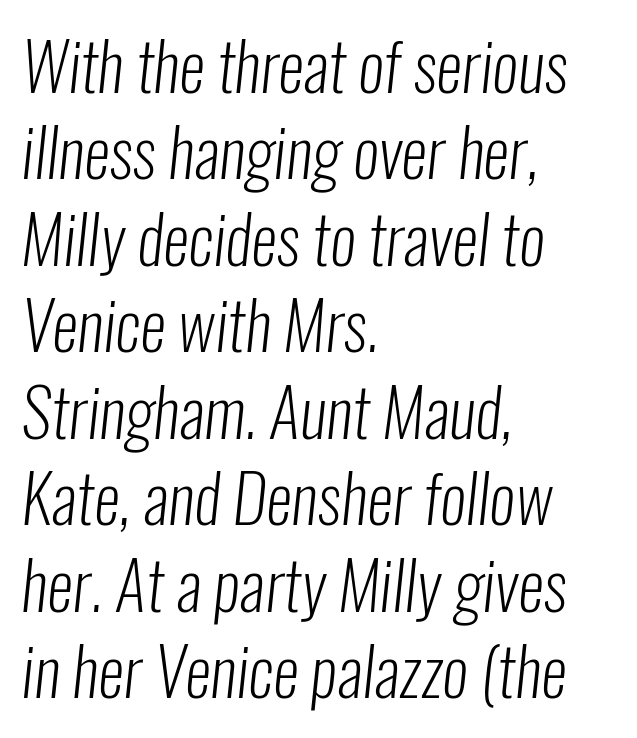
{"serif": "no", "bold": "no", "weight": "light", "width": "condensed", "stroke_contrast": "low", "x_height": "medium", "monospaced": "no", "underline": "no", "align": "left", "line_spacing": "normal", "line_spacing_ratio": 1.31, "letter_spacing": "normal", "letter_spacing_em": 0.0, "glyph_px": 66}
